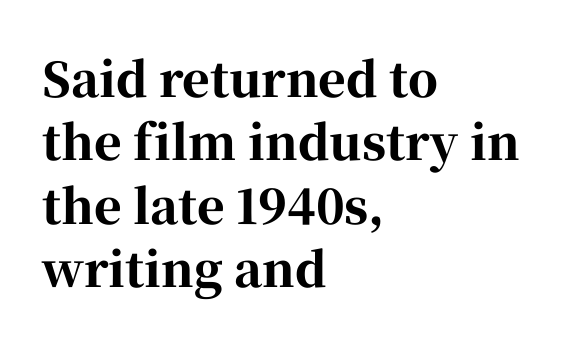
Q: Is the text bold? A: Yes.
Q: Is the text italic (slanted)? A: No, it is upright.
Q: Is the typeface a serif or a sans-serif typeface? A: Serif.
Q: Is the text underlined? A: No.
Q: How is the paragraph aligned? A: Left-aligned.
Q: Is the spacing between letters normal or unusually wide? A: Normal.
Q: Is the spacing between lines tight, normal or loose? A: Normal.
Q: Width (condensed, normal, or wide)? A: Normal.
Q: Stroke contrast? A: High.
Q: x-height? A: Medium.
Q: Monospaced? A: No.
